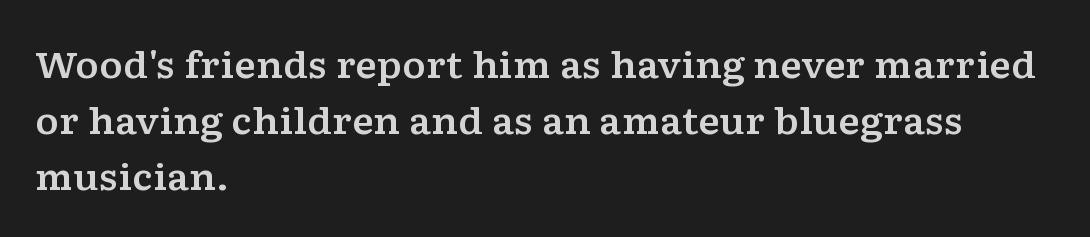
Every character sits straight up, as roman type does. These lines are rendered in a variable-pitch font. Layout note: lines flush left. The rows are spaced the way most documents space them.
